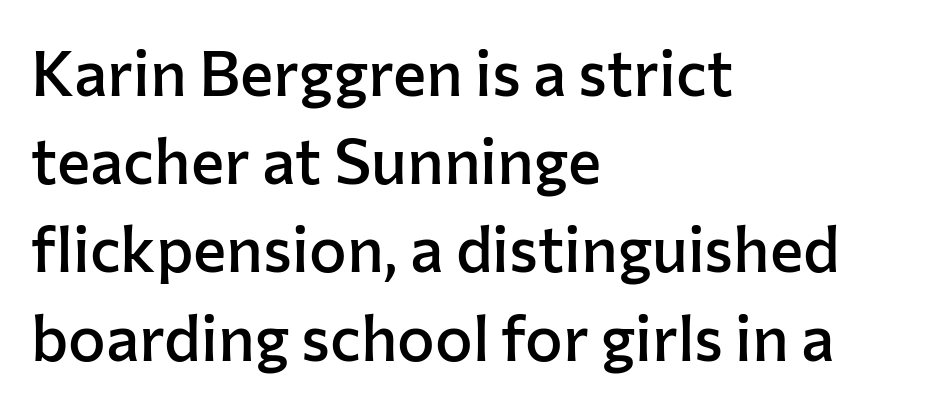
The image shows 63 px semibold sans-serif type, upright; set left-aligned, normal line spacing (1.4x), normal letter spacing, not underlined; low stroke contrast and a medium x-height.
